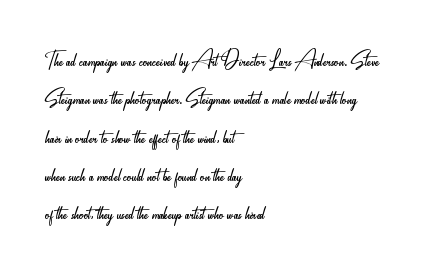
The image shows 28 px light, condensed sans-serif type; set left-aligned, normal line spacing (1.37x), normal letter spacing, not underlined; low stroke contrast and a small x-height.
